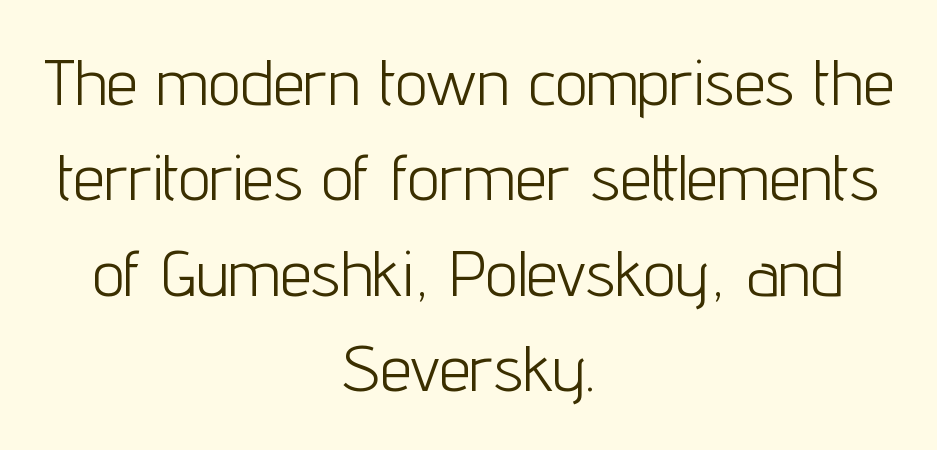
The image shows 64 px light, condensed sans-serif type, upright; set centered, normal line spacing (1.49x), normal letter spacing, not underlined; low stroke contrast and a medium x-height.
